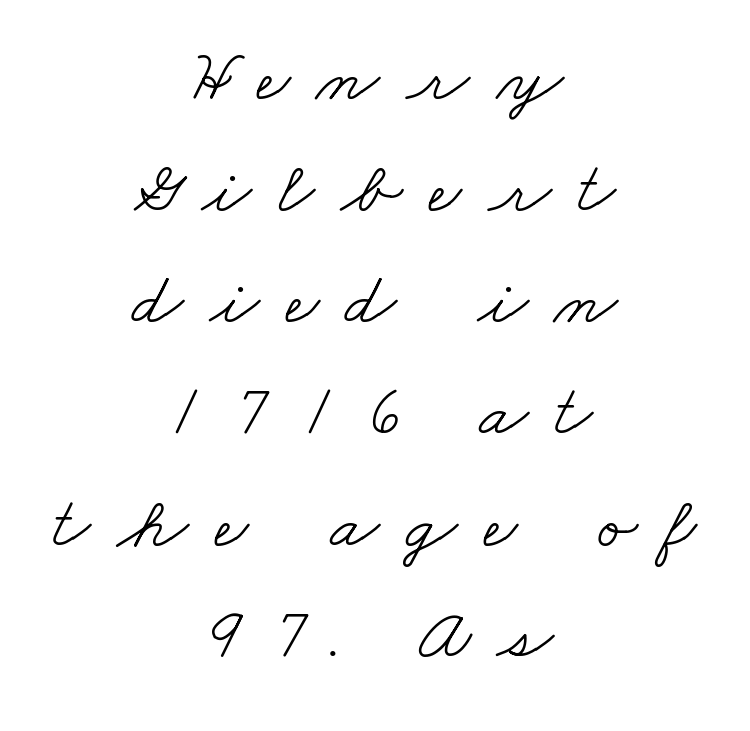
The image shows 73 px light, wide serif type; set centered, normal line spacing (1.53x), unusually wide letter spacing (+0.36 em), not underlined; low stroke contrast and a small x-height.
